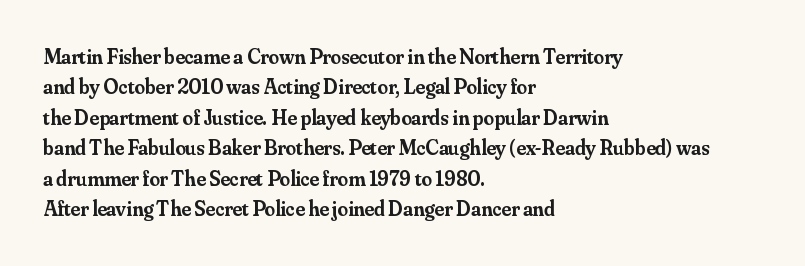
Inter-character spacing is left at the font's built-in metrics. Posture: straight, roman, zero tilt. These lines carry some extra weight — a demibold, not a full bold. The paragraph has a hard left edge and a soft right edge. Regular leading. Decoration check: the copy has no underline.
